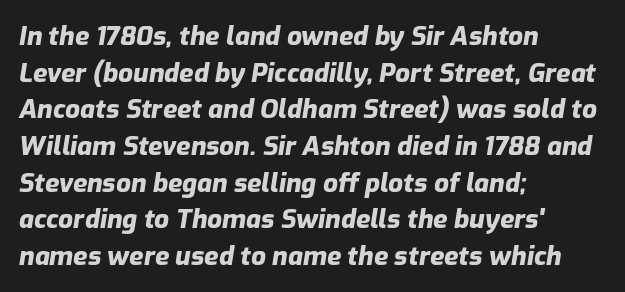
The image shows 26 px bold type, italic (leaning right); set left-aligned, normal line spacing (1.41x), normal letter spacing, not underlined.
